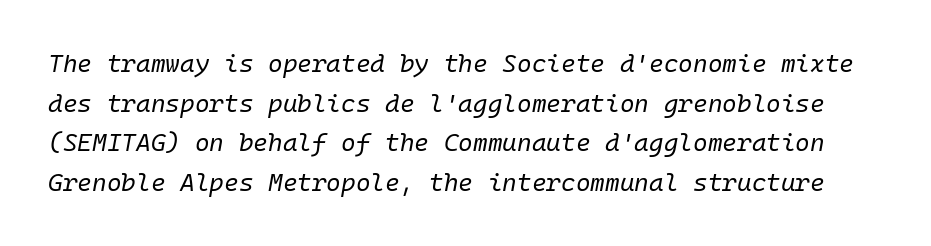
{"italic": "yes", "lean": "right", "slant_degrees": 10, "bold": "no", "underline": "no", "line_spacing": "normal", "line_spacing_ratio": 1.59, "letter_spacing": "normal", "letter_spacing_em": 0.0, "glyph_px": 25}
